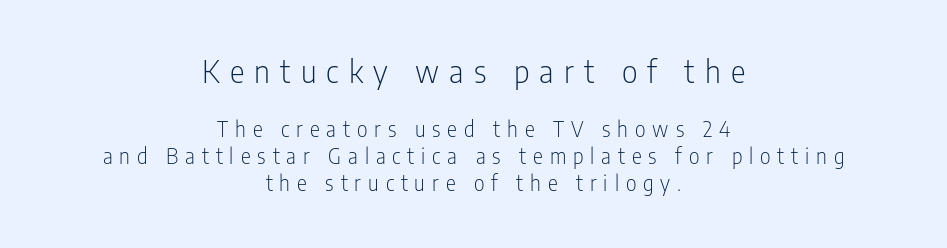
{"serif": "no", "italic": "no", "bold": "no", "weight": "light", "width": "condensed", "stroke_contrast": "low", "x_height": "medium", "monospaced": "no", "underline": "no", "align": "center", "line_spacing": "normal", "line_spacing_ratio": 1.28, "letter_spacing": "wide", "letter_spacing_em": 0.33, "larger_block": "first", "size_ratio": 1.48, "glyph_px": 31}
